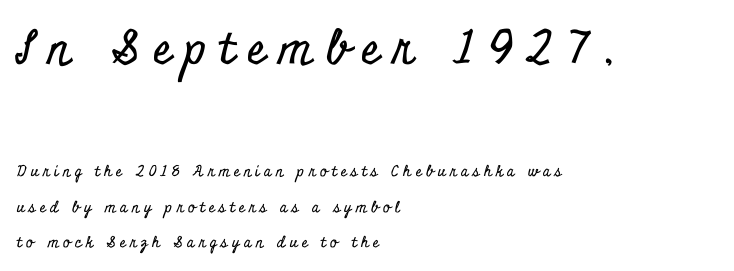
Q: Is the text italic (slanted)? A: Yes.
Q: Is the typeface a serif or a sans-serif typeface? A: Serif.
Q: Is the text underlined? A: No.
Q: How is the paragraph aligned? A: Left-aligned.
Q: Is the spacing between letters normal or unusually wide? A: Unusually wide.
Q: Is the spacing between lines tight, normal or loose? A: Loose.
Q: Which block of text is set in a larger size, the first (top) or the second (bottom)? A: The first (top) one.
Q: Width (condensed, normal, or wide)? A: Condensed.
Q: Stroke contrast? A: Low.
Q: x-height? A: Small.
Q: Monospaced? A: No.
